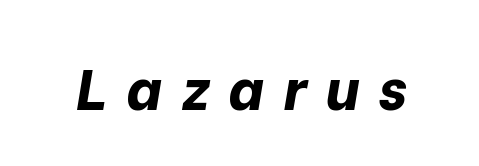
{"italic": "yes", "lean": "right", "slant_degrees": 10, "bold": "yes", "weight": "bold", "width": "normal", "stroke_contrast": "low", "x_height": "medium", "monospaced": "no", "underline": "no", "letter_spacing": "wide", "letter_spacing_em": 0.33, "glyph_px": 58}
